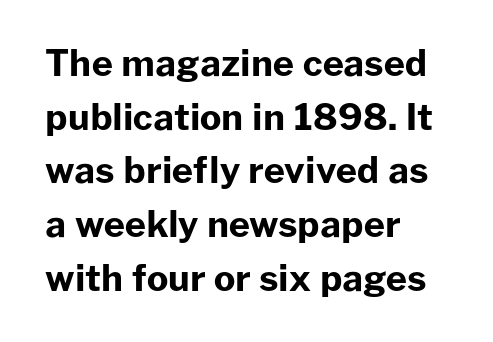
{"serif": "no", "italic": "no", "bold": "yes", "weight": "bold", "width": "normal", "stroke_contrast": "low", "x_height": "medium", "monospaced": "no", "underline": "no", "align": "left", "line_spacing": "normal", "line_spacing_ratio": 1.49, "letter_spacing": "normal", "letter_spacing_em": 0.0, "glyph_px": 36}
